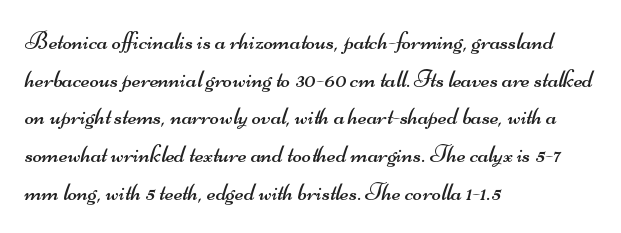
The image shows 25 px text type; set left-aligned, normal line spacing (1.51x), normal letter spacing, not underlined.
